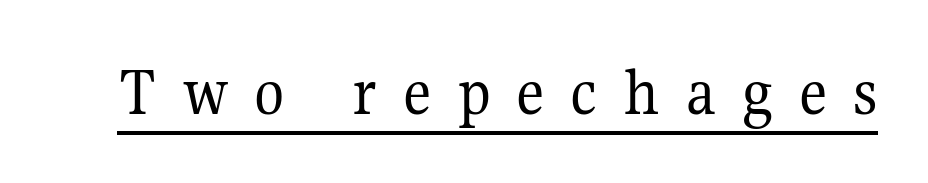
Q: Is the text bold? A: No.
Q: Is the text italic (slanted)? A: No, it is upright.
Q: Is the typeface a serif or a sans-serif typeface? A: Serif.
Q: Is the text underlined? A: Yes.
Q: Is the spacing between letters normal or unusually wide? A: Unusually wide.
Q: Width (condensed, normal, or wide)? A: Normal.
Q: Stroke contrast? A: Medium.
Q: x-height? A: Medium.
Q: Monospaced? A: No.
